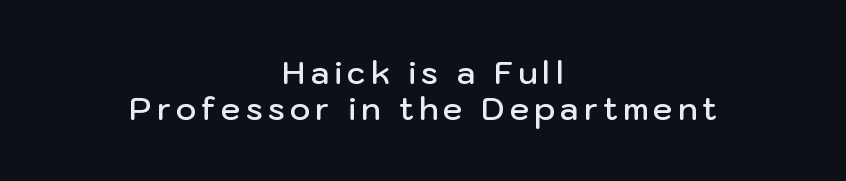
The string is rendered with underlining switched off. Vertical spacing — tight. The passage shown is typed in a proportional face where columns would drift. In terms of letterform style, serifs are entirely absent. Typeset on center — no edge is straight.
